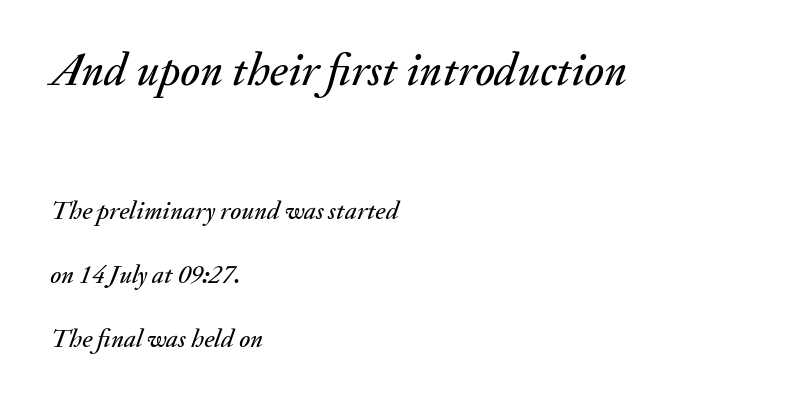
There's an unmistakable incline to the writing here. Is this a fixed-width face? No — the glyphs have proportional, varying widths. Rows of type keep a wide berth in the vertical direction. Unmarked baselines from the first word to the last.
